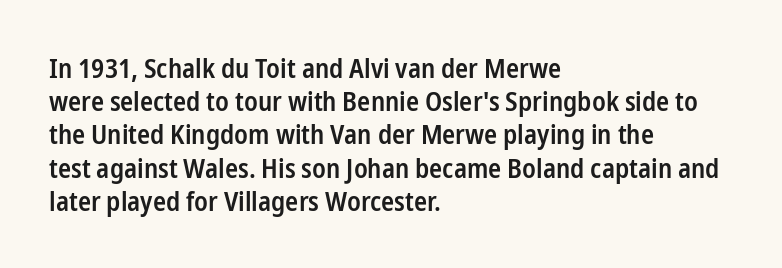
The image shows 27 px text type, upright; set left-aligned, line spacing 1.23x, normal letter spacing, not underlined.
